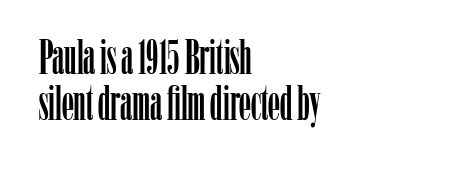
Q: Is the text italic (slanted)? A: No, it is upright.
Q: Is the typeface a serif or a sans-serif typeface? A: Serif.
Q: Is the text underlined? A: No.
Q: How is the paragraph aligned? A: Left-aligned.
Q: Is the spacing between letters normal or unusually wide? A: Normal.
Q: Is the spacing between lines tight, normal or loose? A: Tight.
Q: Width (condensed, normal, or wide)? A: Condensed.
Q: Stroke contrast? A: Low.
Q: x-height? A: Medium.
Q: Monospaced? A: No.
